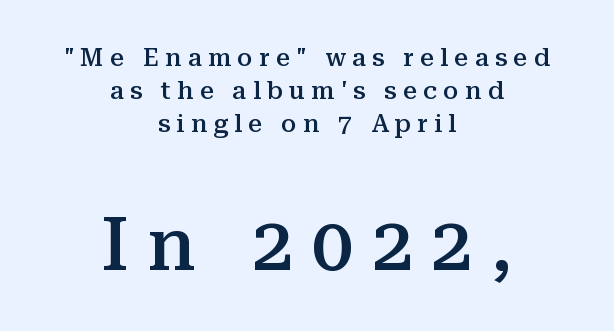
Has an underline been added? It has not. Character widths vary here, with narrow letters taking less room than wide ones. Old-style or modern, the face here clearly has serifs. Reading down the column, the eye jumps a familiar distance to each next line. Every stem runs plumb, perpendicular to the baseline. Compared with typical body copy, the letter spacing here is much looser.
